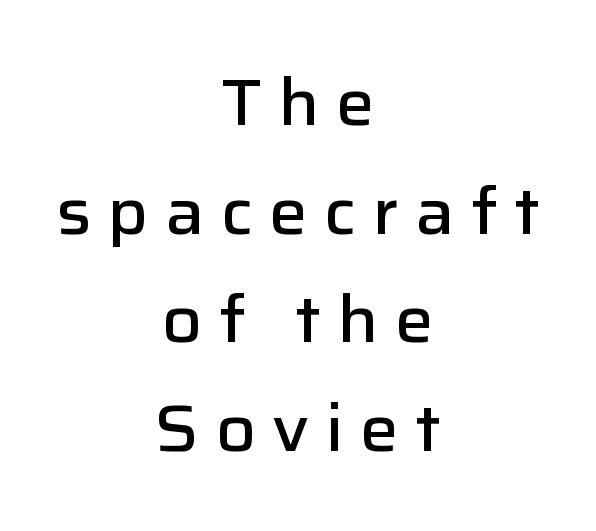
The image shows 65 px semibold sans-serif type, upright; set centered, normal line spacing (1.67x), unusually wide letter spacing (+0.25 em), not underlined; low stroke contrast and a medium x-height.
